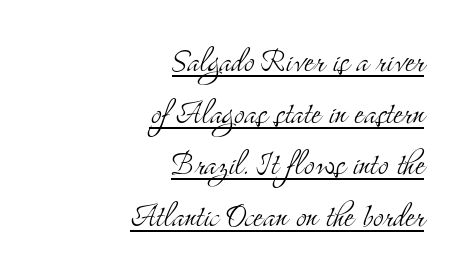
Type style note: has serifs. A typesetter would call this zero additional tracking. A typesetter would call this proportional, since set widths differ per character. The typesetting does not lean heavy: it is not bold.
